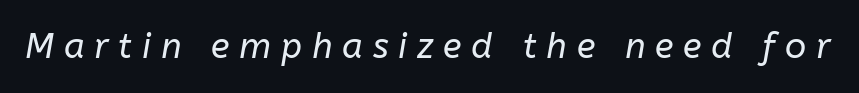
The zone under the glyphs is completely vacant. Is the letter spacing exaggerated? Yes — the characters are pushed far apart. Here the designer chose a conventional face with non-uniform glyph widths. Heft: none added — not bold. The lettering tilts uniformly, giving the passage an italic look.
